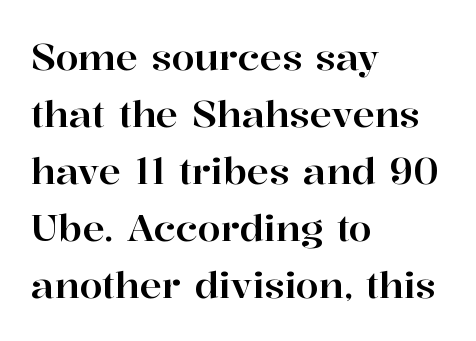
The image shows 37 px serif type, upright; set left-aligned, normal line spacing (1.54x), normal letter spacing, not underlined; high stroke contrast and a medium x-height.
